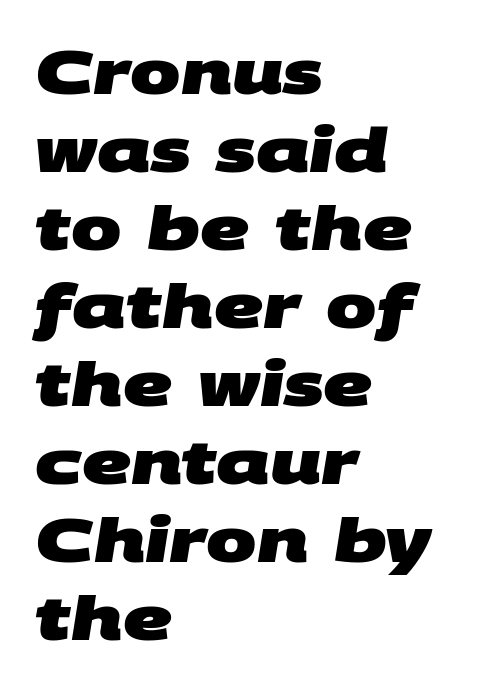
The image shows 60 px heavy, wide sans-serif type; set left-aligned, normal line spacing (1.3x), normal letter spacing, not underlined; medium stroke contrast and a large x-height.
